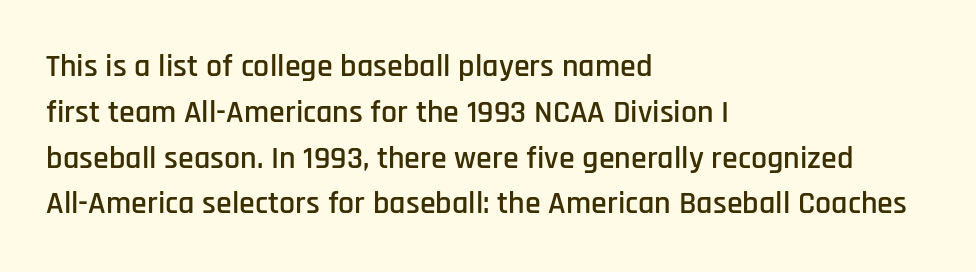
Students, note that the glyphs here touch the page at normal intervals. These lines are set flush left with a ragged right edge. Font category for this specimen: sans-serif. What's the leading like? Ordinary, nothing unusual. Has an underline been added? It has not.
